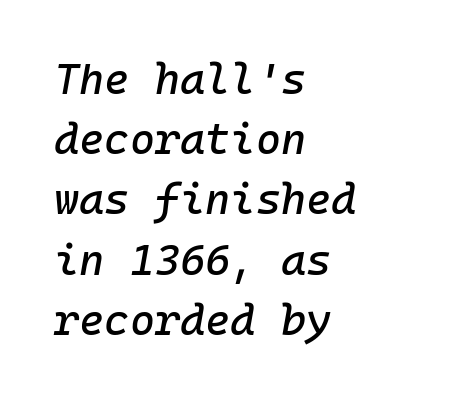
{"italic": "yes", "lean": "right", "slant_degrees": 10, "width": "normal", "stroke_contrast": "low", "x_height": "medium", "monospaced": "yes", "underline": "no", "align": "left", "line_spacing": "normal", "line_spacing_ratio": 1.4, "letter_spacing": "normal", "letter_spacing_em": 0.0, "glyph_px": 43}
